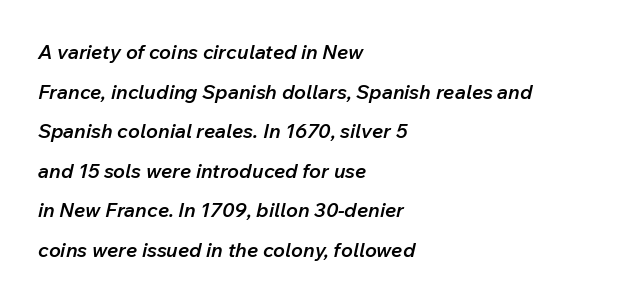
Rows of type keep a wide berth in the vertical direction. Students, this is semibold: more ink than regular, less than bold. The glyphs look as if they've been sheared to an angle. Is the letter spacing exaggerated? No — it looks like the ordinary default.
